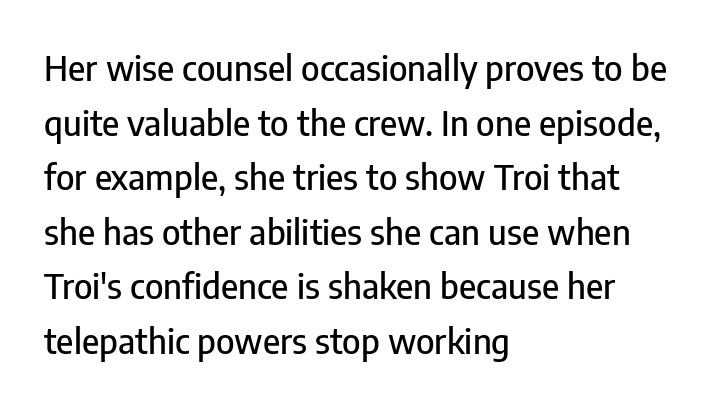
Spacing verdict: proportional, widths tailored to each character. Is there much room between lines? A standard amount, neither cramped nor airy. Line starts are locked; line ends wander. Descenders are the only things crossing below the line. It's the straight-up-and-down kind of type. Default kerning and tracking; the words read as compact shapes.
